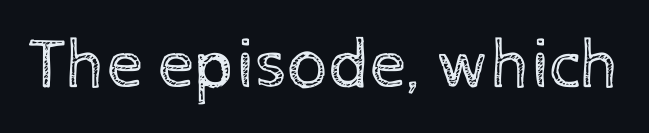
The zone under the glyphs is completely vacant. Ink coverage per letter is moderate at most. Look at the tracking — it's just the regular setting, nothing added. You could not count columns in this text — the font is proportionally spaced. These lines were composed using upright roman letters.
